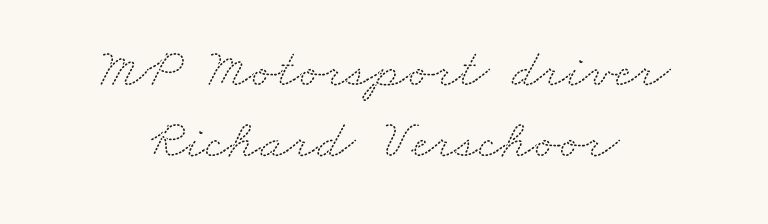
Successive baselines arrive at the customary interval. Is this a sans? No — the strokes have serifs. How are the letters spaced? Ordinarily, with no added tracking. A bare baseline throughout the passage.
